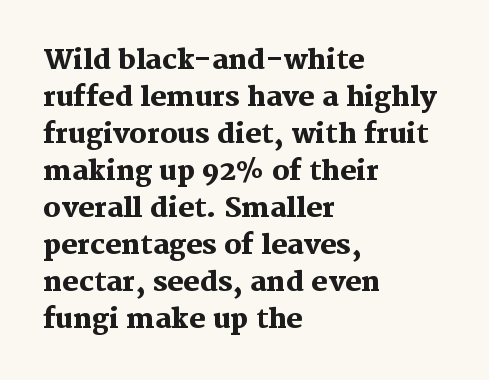
Q: Is the text bold? A: Yes.
Q: Is the text italic (slanted)? A: No, it is upright.
Q: Is the text underlined? A: No.
Q: How is the paragraph aligned? A: Left-aligned.
Q: Is the spacing between letters normal or unusually wide? A: Normal.
Q: Is the spacing between lines tight, normal or loose? A: Normal.
